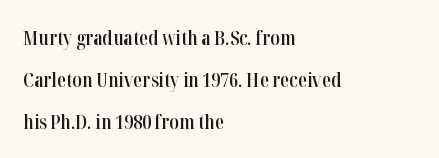
{"italic": "no", "bold": "semi", "underline": "no", "align": "left", "line_spacing": "loose", "line_spacing_ratio": 2.1, "letter_spacing": "normal", "letter_spacing_em": 0.0, "glyph_px": 20}
